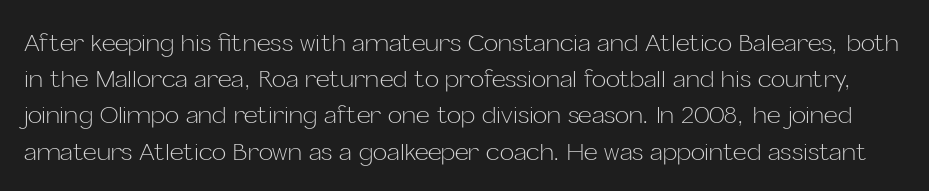
Students, note that the glyphs here touch the page at normal intervals. Notice how the stems are strictly vertical — no italics here. This reads as an unemphasized weight, regular at the heaviest. In terms of leading, this rendering sits right in the middle. The string is rendered with underlining switched off.
